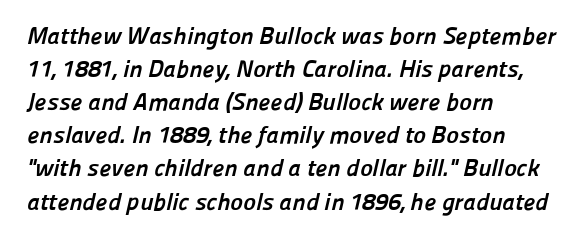
Q: Is the text bold? A: Yes.
Q: Is the text underlined? A: No.
Q: How is the paragraph aligned? A: Left-aligned.
Q: Is the spacing between letters normal or unusually wide? A: Normal.
Q: Is the spacing between lines tight, normal or loose? A: Normal.
